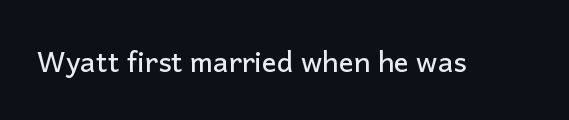
Q: Is the text italic (slanted)? A: No, it is upright.
Q: Is the typeface a serif or a sans-serif typeface? A: Sans-serif.
Q: Is the text underlined? A: No.
Q: Is the spacing between letters normal or unusually wide? A: Normal.
Q: Width (condensed, normal, or wide)? A: Normal.
Q: Stroke contrast? A: Low.
Q: x-height? A: Medium.
Q: Monospaced? A: No.
